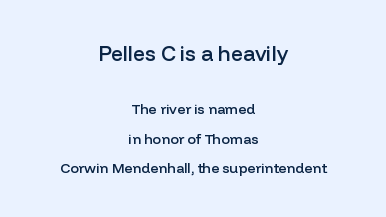
Does the copy run flush right? No — it is centered line by line. The rendering uses a large line-height, opening up the rows. The gap between lines stays unmarked. Compared with typical body copy, the letter spacing here is the same. The lettering stays uniformly vertical, giving the passage a roman look.
